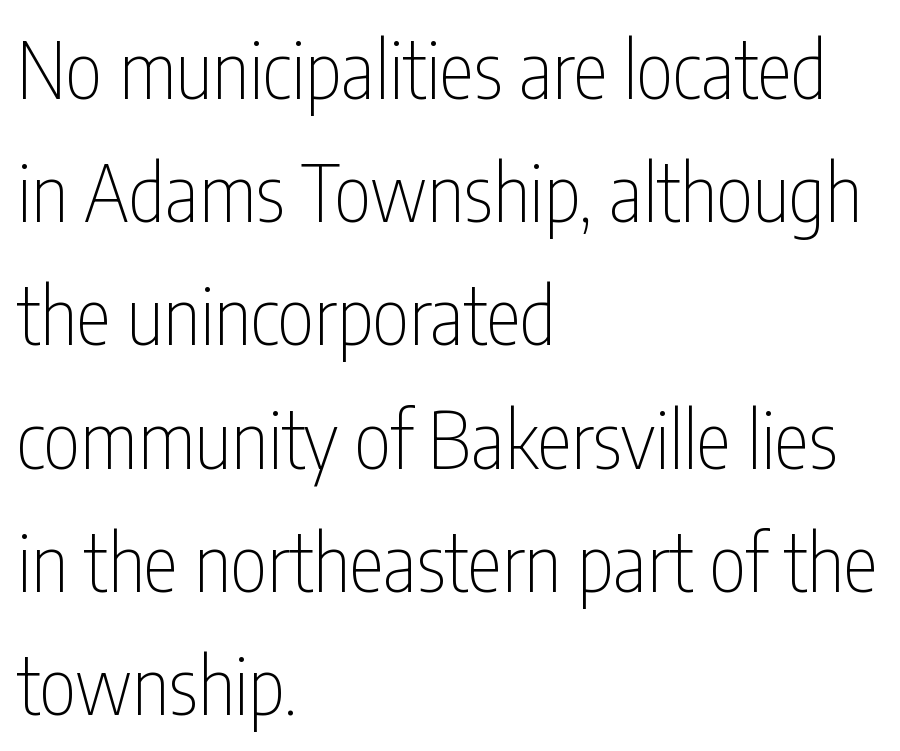
The passage is arranged the way most books set body copy — flush left. Italic: no, the glyphs are upright roman. Summary of vertical rhythm: regular, with standard interline spacing. A bare baseline throughout the passage.
